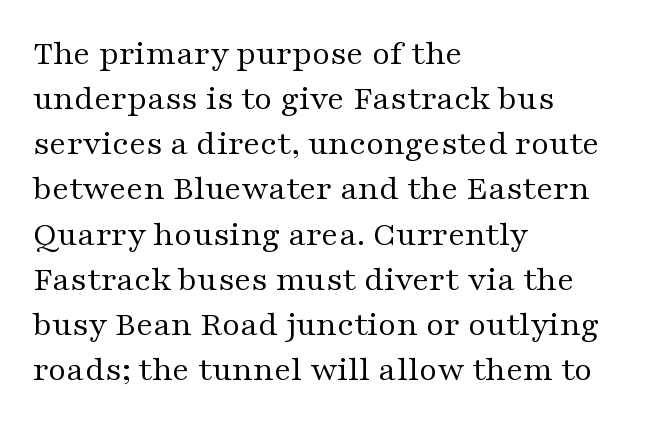
Q: Is the text bold? A: No.
Q: Is the text italic (slanted)? A: No, it is upright.
Q: Is the typeface a serif or a sans-serif typeface? A: Serif.
Q: Is the text underlined? A: No.
Q: How is the paragraph aligned? A: Left-aligned.
Q: Is the spacing between letters normal or unusually wide? A: Normal.
Q: Is the spacing between lines tight, normal or loose? A: Normal.
Q: Width (condensed, normal, or wide)? A: Wide.
Q: Stroke contrast? A: Medium.
Q: x-height? A: Medium.
Q: Monospaced? A: No.
